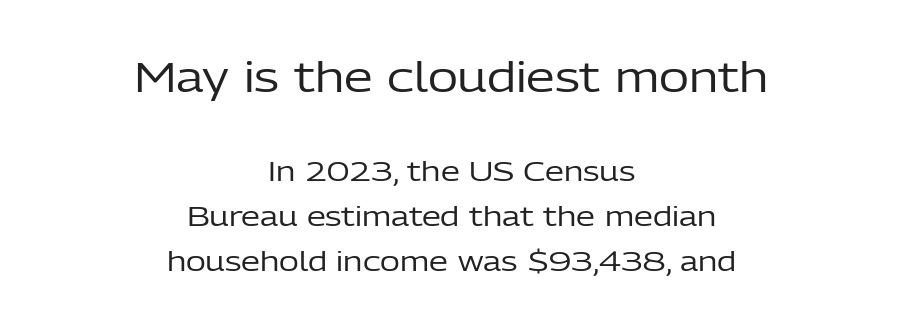
{"serif": "no", "italic": "no", "bold": "no", "weight": "regular", "width": "normal", "stroke_contrast": "low", "x_height": "medium", "monospaced": "no", "underline": "no", "align": "center", "line_spacing": "normal", "line_spacing_ratio": 1.68, "letter_spacing": "normal", "letter_spacing_em": 0.0, "larger_block": "first", "size_ratio": 1.52, "glyph_px": 41}
